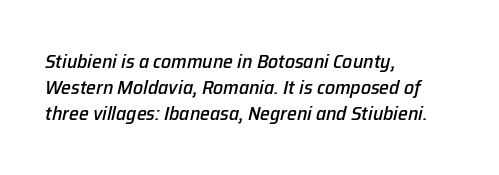
Q: Is the text italic (slanted)? A: Yes, it leans right by about 12 degrees.
Q: Is the text underlined? A: No.
Q: How is the paragraph aligned? A: Left-aligned.
Q: Is the spacing between letters normal or unusually wide? A: Normal.
Q: Is the spacing between lines tight, normal or loose? A: Normal.
